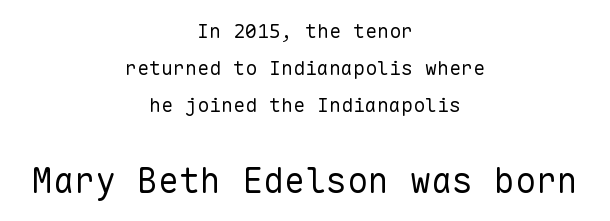
{"serif": "no", "italic": "no", "bold": "no", "weight": "regular", "width": "normal", "stroke_contrast": "low", "x_height": "medium", "monospaced": "yes", "underline": "no", "align": "center", "line_spacing_ratio": 1.86, "letter_spacing": "normal", "letter_spacing_em": 0.0, "larger_block": "second", "size_ratio": 1.75, "glyph_px": 35}
